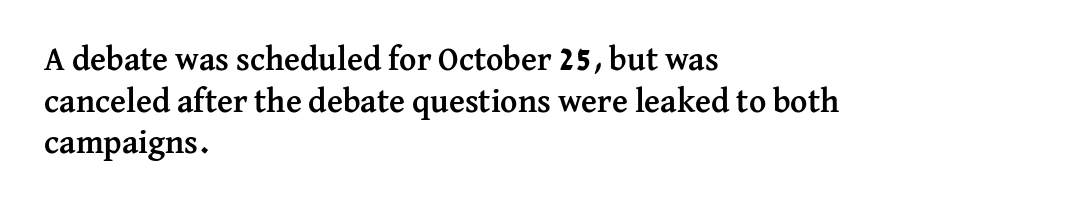
The image shows 33 px semibold serif type, upright; set left-aligned, normal line spacing (1.26x), normal letter spacing, not underlined; medium stroke contrast and a medium x-height.
